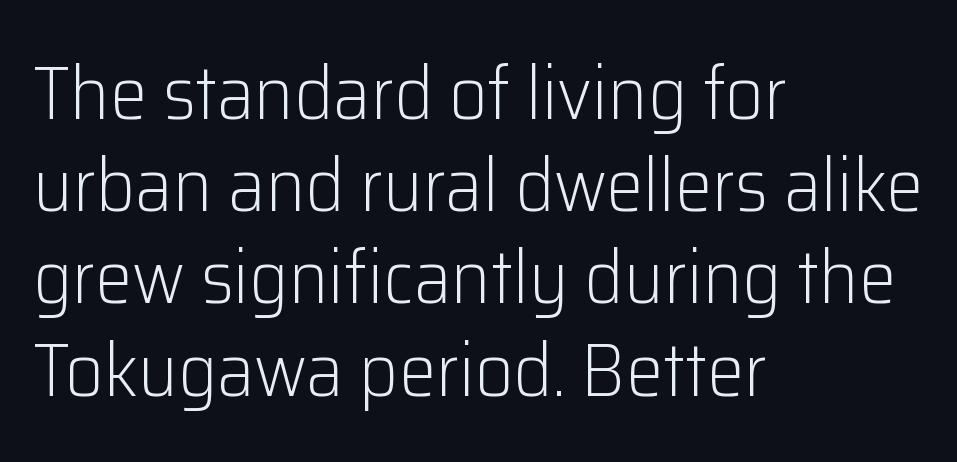
{"serif": "no", "italic": "no", "bold": "no", "weight": "light", "width": "normal", "stroke_contrast": "low", "x_height": "medium", "monospaced": "no", "underline": "no", "align": "left", "line_spacing_ratio": 1.23, "letter_spacing": "normal", "letter_spacing_em": 0.0, "glyph_px": 75}
